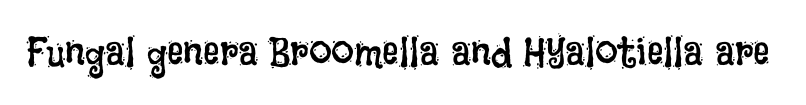
The letters advance in unequal steps, a hallmark of proportional type. The specimen omits any rule beneath the text block's lines. Stems here are at most as thick as an everyday book face. Characters follow at the spacing the type designer built in.
